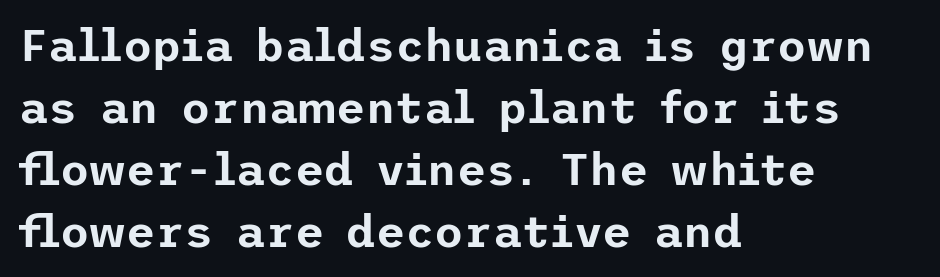
Does the type have serifs? No, each stem ends abruptly. Quick note: underline off. Is there any slant? The stems are plumb. The rendering anchors every line to the left-hand side.
